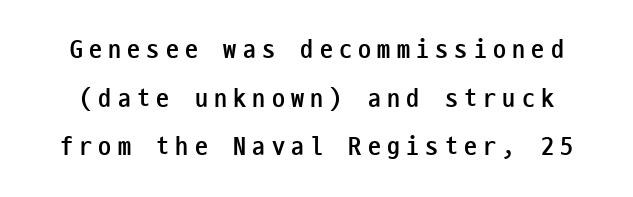
{"italic": "no", "bold": "yes", "underline": "no", "line_spacing_ratio": 1.87, "letter_spacing": "wide", "letter_spacing_em": 0.24, "glyph_px": 26}
